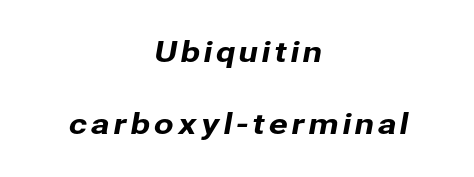
{"serif": "no", "width": "normal", "stroke_contrast": "low", "x_height": "medium", "monospaced": "no", "underline": "no", "align": "center", "line_spacing": "loose", "line_spacing_ratio": 2.47, "glyph_px": 29}
